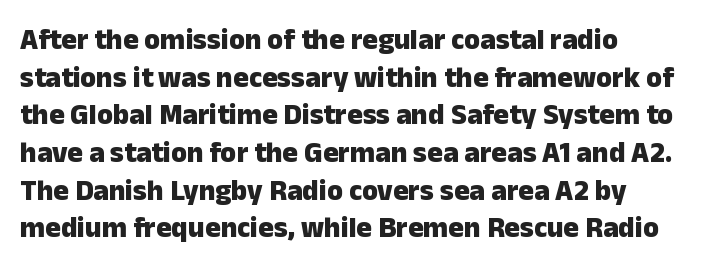
Vertical strokes here are truly vertical. The space between consecutive lines is moderate. The characters display no serif detailing; their extremities are plain. Each letter keeps its own natural width here, so spacing adapts to shape.
